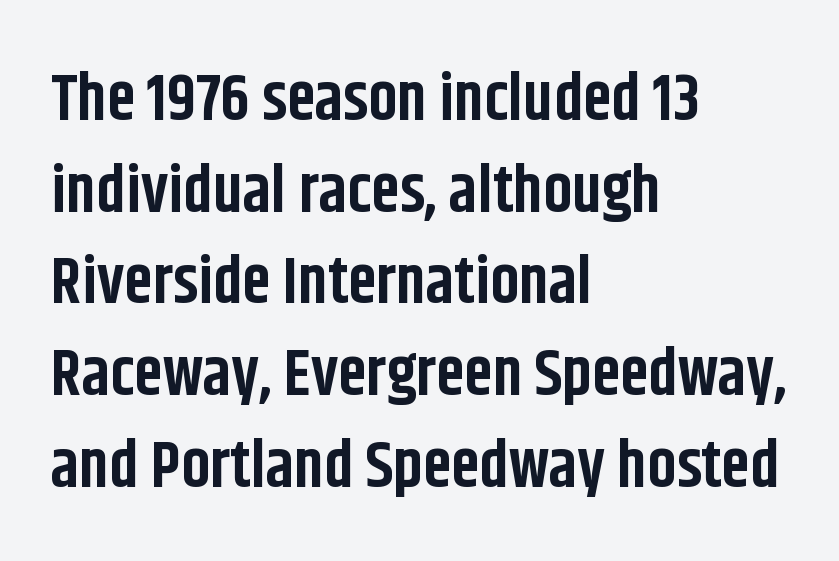
{"serif": "no", "italic": "no", "bold": "yes", "weight": "bold", "width": "condensed", "stroke_contrast": "low", "x_height": "large", "monospaced": "no", "underline": "no", "align": "left", "line_spacing": "normal", "line_spacing_ratio": 1.41, "letter_spacing": "normal", "letter_spacing_em": 0.0, "glyph_px": 65}
